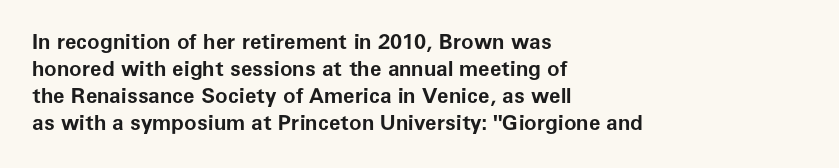
Q: Is the text bold? A: Yes.
Q: Is the text italic (slanted)? A: No, it is upright.
Q: Is the text underlined? A: No.
Q: How is the paragraph aligned? A: Left-aligned.
Q: Is the spacing between letters normal or unusually wide? A: Normal.
Q: Is the spacing between lines tight, normal or loose? A: Normal.
